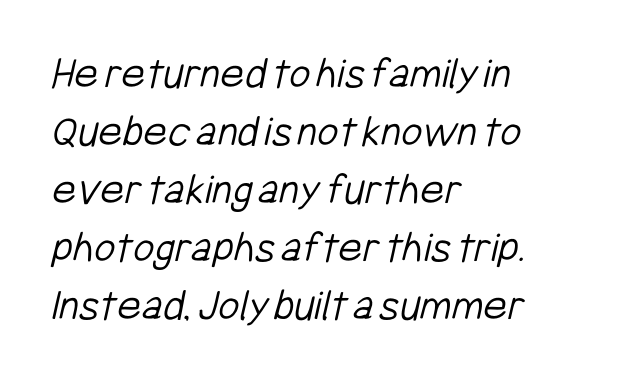
{"serif": "no", "bold": "no", "weight": "light", "width": "condensed", "stroke_contrast": "low", "x_height": "medium", "monospaced": "no", "underline": "no", "align": "left", "line_spacing": "normal", "line_spacing_ratio": 1.26, "letter_spacing": "normal", "letter_spacing_em": 0.0, "glyph_px": 46}
